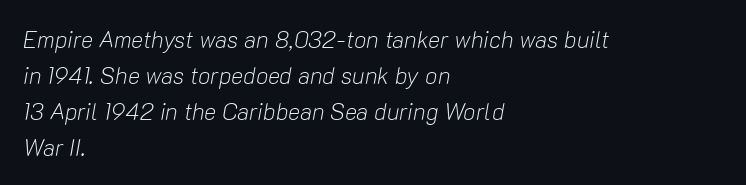
{"italic": "yes", "lean": "right", "slant_degrees": 10, "bold": "no", "underline": "no", "align": "left", "line_spacing": "normal", "line_spacing_ratio": 1.56, "letter_spacing": "normal", "letter_spacing_em": 0.0, "glyph_px": 23}
